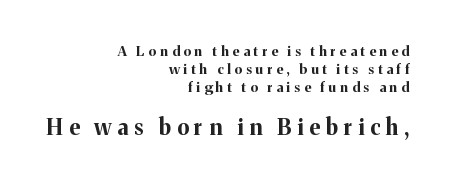
{"italic": "no", "bold": "yes", "underline": "no", "align": "right", "line_spacing": "normal", "line_spacing_ratio": 1.28, "letter_spacing": "wide", "letter_spacing_em": 0.27, "larger_block": "second", "size_ratio": 1.57, "glyph_px": 22}
